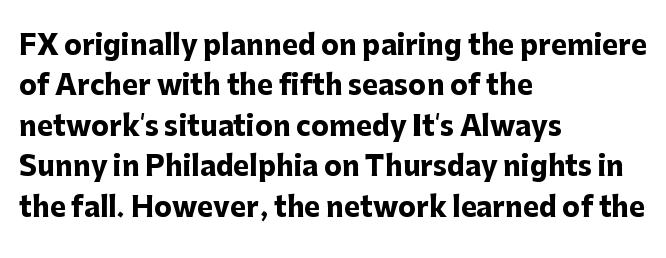
{"italic": "no", "bold": "yes", "underline": "no", "align": "left", "line_spacing": "normal", "line_spacing_ratio": 1.5, "letter_spacing": "normal", "letter_spacing_em": 0.0, "glyph_px": 27}
